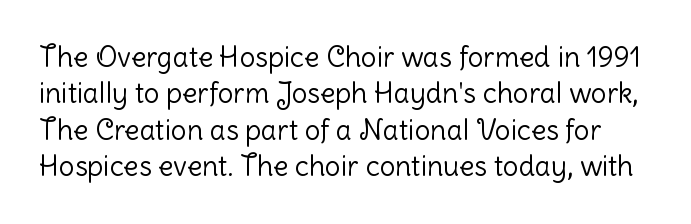
{"serif": "no", "italic": "no", "bold": "no", "weight": "light", "width": "normal", "stroke_contrast": "low", "x_height": "medium", "monospaced": "no", "underline": "no", "line_spacing": "normal", "line_spacing_ratio": 1.3, "letter_spacing": "normal", "letter_spacing_em": 0.0, "glyph_px": 28}
